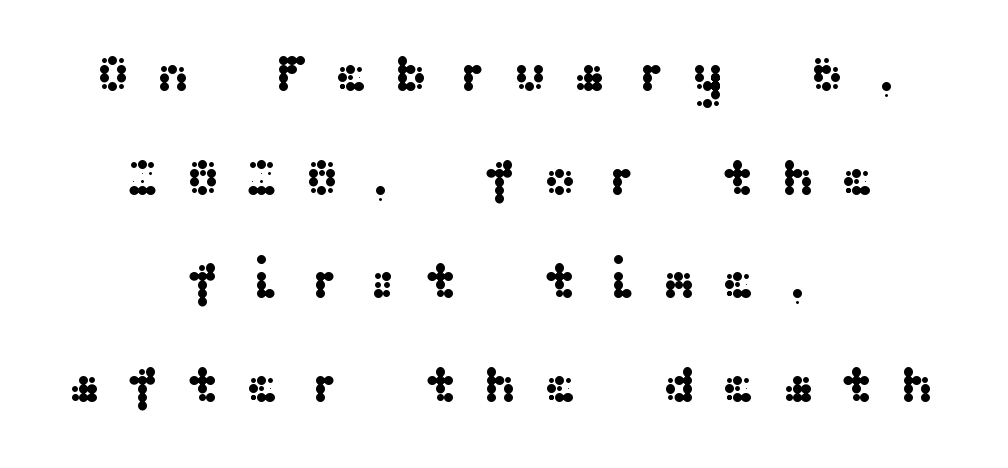
{"serif": "no", "italic": "no", "width": "wide", "stroke_contrast": "medium", "x_height": "medium", "underline": "no", "align": "center", "line_spacing": "loose", "line_spacing_ratio": 2.03, "letter_spacing": "wide", "letter_spacing_em": 0.5, "glyph_px": 51}
